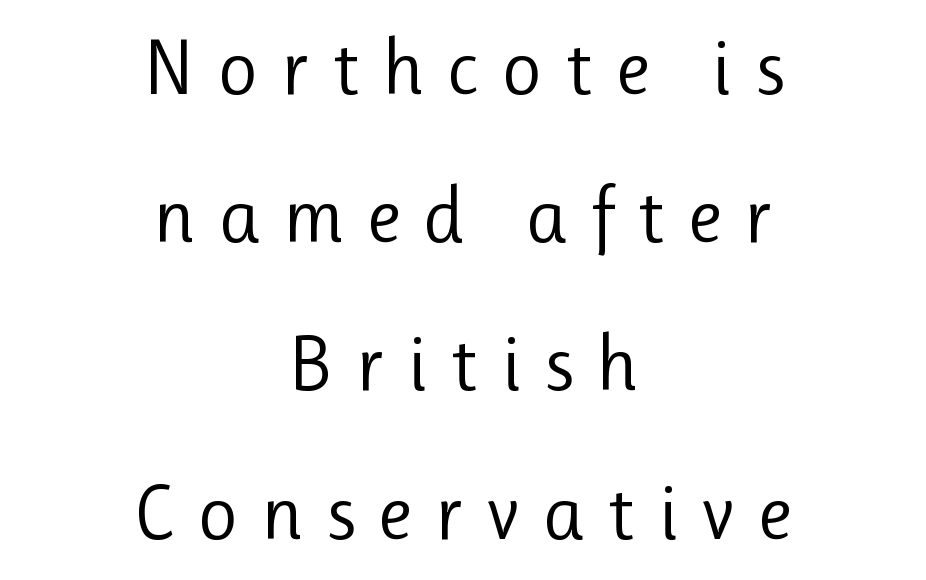
The image shows 78 px regular-weight sans-serif type, upright; set centered, loose line spacing (1.9x), unusually wide letter spacing (+0.29 em), not underlined; low stroke contrast and a medium x-height.
